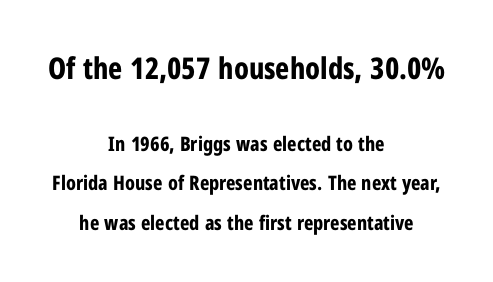
{"serif": "no", "italic": "no", "bold": "yes", "weight": "bold", "width": "condensed", "stroke_contrast": "low", "x_height": "medium", "monospaced": "no", "underline": "no", "align": "center", "line_spacing": "loose", "line_spacing_ratio": 1.97, "letter_spacing": "normal", "letter_spacing_em": 0.0, "larger_block": "first", "size_ratio": 1.5, "glyph_px": 30}
